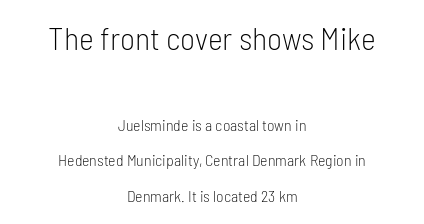
Q: Is the text bold? A: No.
Q: Is the text italic (slanted)? A: No, it is upright.
Q: Is the typeface a serif or a sans-serif typeface? A: Sans-serif.
Q: Is the text underlined? A: No.
Q: How is the paragraph aligned? A: Centered.
Q: Is the spacing between letters normal or unusually wide? A: Normal.
Q: Is the spacing between lines tight, normal or loose? A: Loose.
Q: Which block of text is set in a larger size, the first (top) or the second (bottom)? A: The first (top) one.
Q: Width (condensed, normal, or wide)? A: Condensed.
Q: Stroke contrast? A: Low.
Q: x-height? A: Medium.
Q: Monospaced? A: No.
